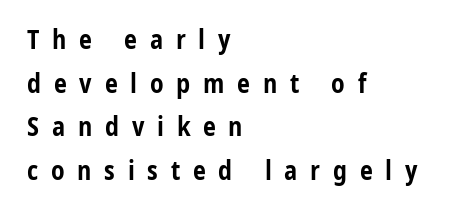
Stroke thickness is high; the sample reads as a true bold. Anything drawn beneath the words? Only blank space. A roman cut, with each character standing at attention. There is plenty of visible air inserted between adjacent glyphs. The block of text has a typical density, with ordinary space between rows.
